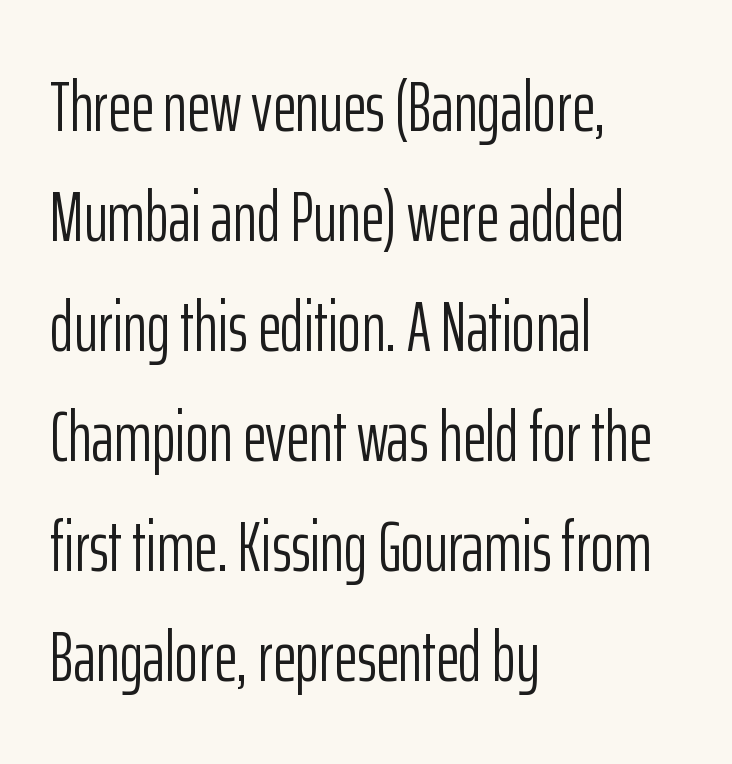
Q: Is the text bold? A: No.
Q: Is the text italic (slanted)? A: No, it is upright.
Q: Is the typeface a serif or a sans-serif typeface? A: Sans-serif.
Q: Is the text underlined? A: No.
Q: How is the paragraph aligned? A: Left-aligned.
Q: Is the spacing between letters normal or unusually wide? A: Normal.
Q: Is the spacing between lines tight, normal or loose? A: Normal.
Q: Width (condensed, normal, or wide)? A: Condensed.
Q: Stroke contrast? A: Low.
Q: x-height? A: Medium.
Q: Monospaced? A: No.
